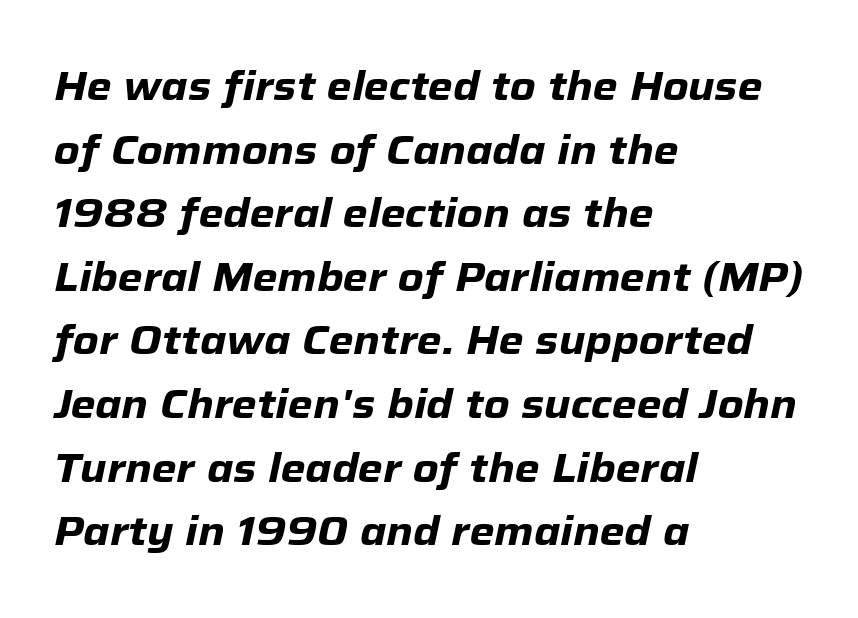
The letters are slanted; this is an italic face. Notice how the passage keeps a crisp vertical edge on the left only. Rows of type keep a routine distance in the vertical direction. The letters sit at their default tracking, neither squeezed nor spread.
